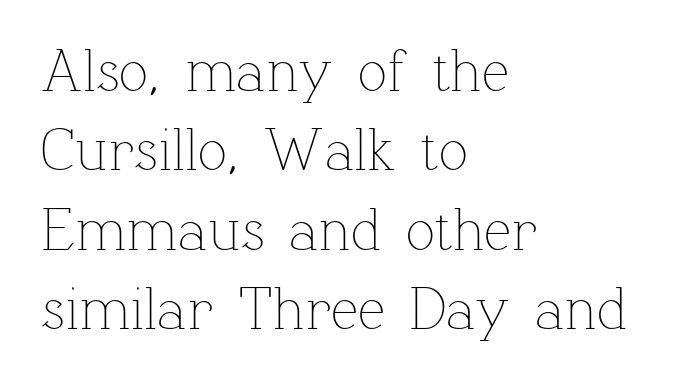
The paragraph has a hard left edge and a soft right edge. Glance below the letters and you will spot only blank space. No italicization has been applied; the sample stays upright. The weight would be labelled regular, book, light, or lighter still.
